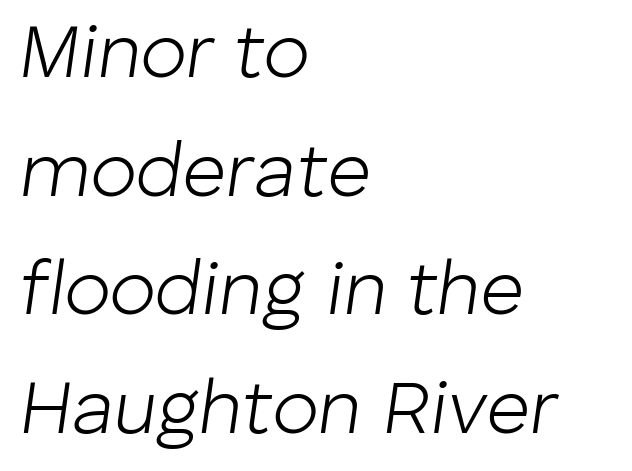
{"italic": "yes", "lean": "right", "slant_degrees": 8, "bold": "no", "weight": "light", "width": "normal", "stroke_contrast": "low", "x_height": "medium", "monospaced": "no", "underline": "no", "align": "left", "line_spacing": "normal", "line_spacing_ratio": 1.56, "letter_spacing": "normal", "letter_spacing_em": 0.0, "glyph_px": 76}
